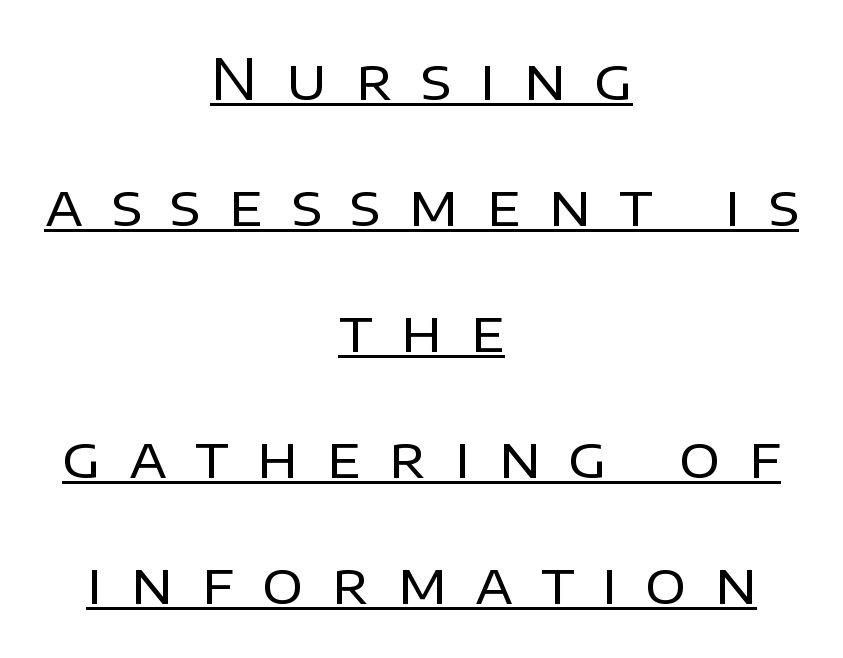
Is the stroke heavy? The answer is a plain regular-or-lighter. This rendering features underlined lettering. The tracking jumps out immediately: characters are airy and widely separated. Characters remain perfectly vertical along every line.
